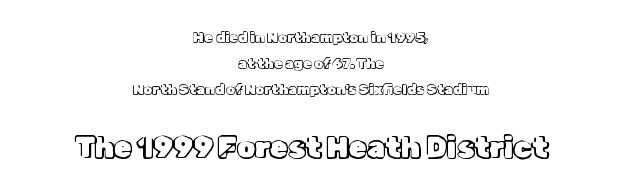
{"italic": "no", "width": "normal", "x_height": "medium", "monospaced": "no", "underline": "no", "align": "center", "line_spacing_ratio": 1.85, "letter_spacing": "normal", "letter_spacing_em": 0.0, "larger_block": "second", "size_ratio": 2.07, "glyph_px": 29}
